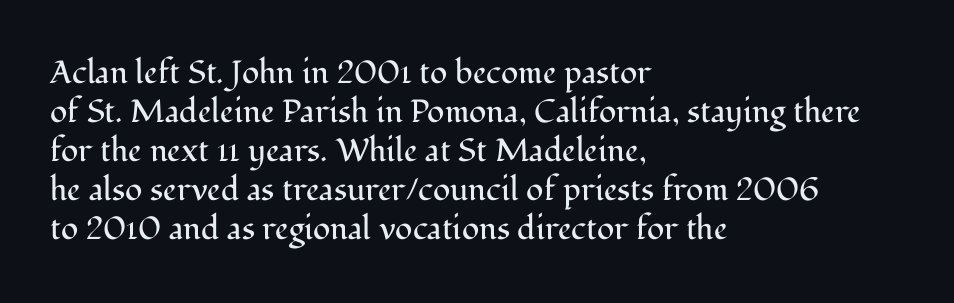
{"serif": "yes", "italic": "no", "bold": "no", "weight": "regular", "width": "normal", "stroke_contrast": "medium", "x_height": "medium", "monospaced": "no", "underline": "no", "align": "left", "line_spacing_ratio": 1.22, "letter_spacing": "normal", "letter_spacing_em": 0.0, "glyph_px": 32}
